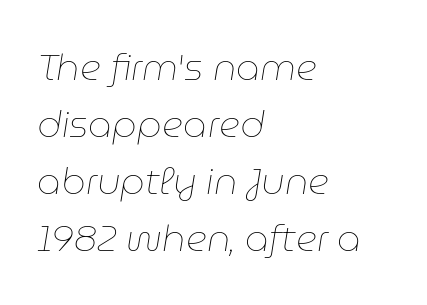
Underline: absent. The setting favours the left margin, as ordinary paragraphs usually do. Do the characters align in a grid? No, the font is proportional. Between one letter and the next there's only the usual sliver of space. These glyphs show unthickened strokes, regular width or finer. Is the type slanted? Yes — the strokes lean at a clear angle.
